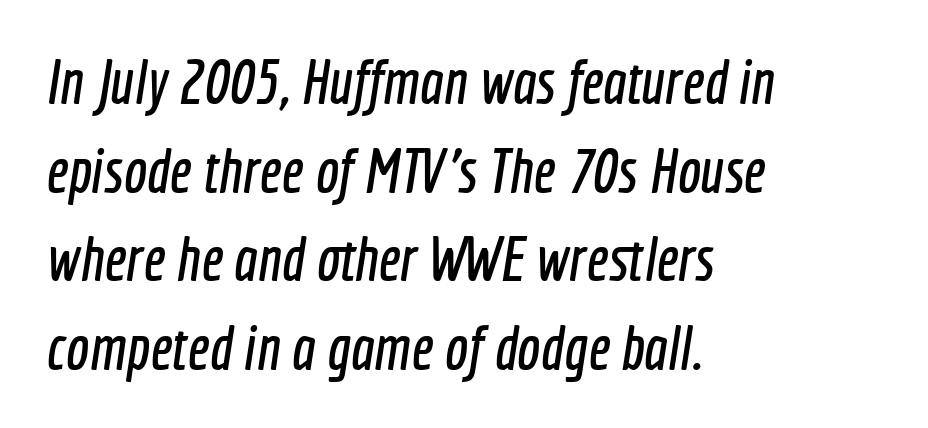
The image shows 62 px condensed sans-serif type; set left-aligned, normal line spacing (1.43x), normal letter spacing, not underlined; a medium x-height.
